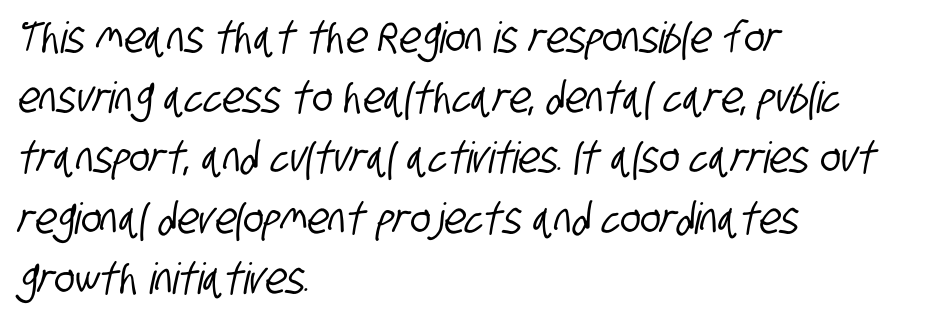
Q: Is the typeface a serif or a sans-serif typeface? A: Sans-serif.
Q: Is the text underlined? A: No.
Q: How is the paragraph aligned? A: Left-aligned.
Q: Is the spacing between letters normal or unusually wide? A: Normal.
Q: Is the spacing between lines tight, normal or loose? A: Normal.
Q: Width (condensed, normal, or wide)? A: Condensed.
Q: Stroke contrast? A: Low.
Q: x-height? A: Large.
Q: Monospaced? A: No.
